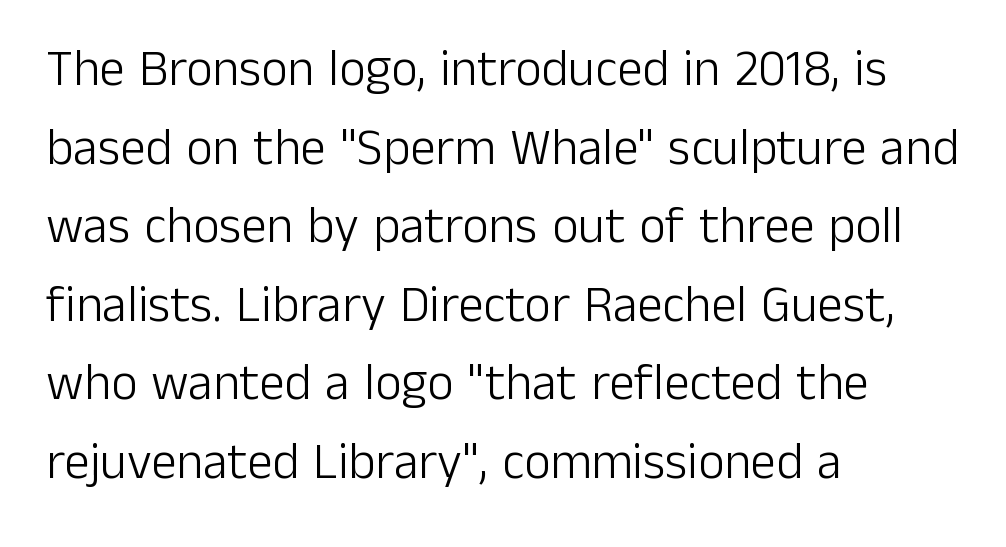
Horizontal alignment here is leftward, the default for most running prose. The words here are not underlined. The rows are spaced the way most documents space them. No letter is thick-stroked: the sample isn't bold. In terms of letterform style, serifs are entirely absent. Vertical strokes here are truly vertical.
